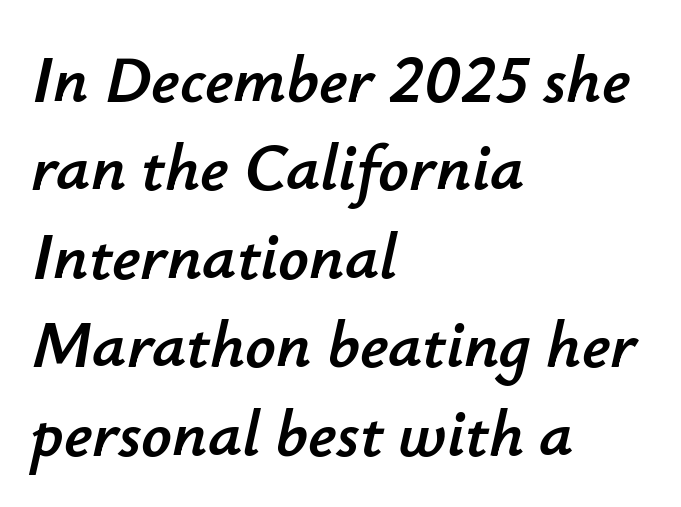
Varying glyph widths throughout — classic text-font behaviour. The passage shown leans; its letterforms are oblique. The typesetter chose a ragged-right arrangement here. Bare-footed words on every line.
